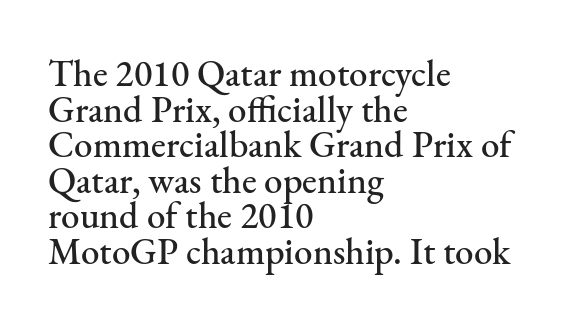
Casual observation: everything's shoved over to the left. Is this a fixed-width face? No — the glyphs have proportional, varying widths. If you drew a line through each stem, it would be perfectly vertical. Little horizontal feet cap the strokes, marking this as serif type. Vertically, the passage feels compressed, each row crowding the next.
